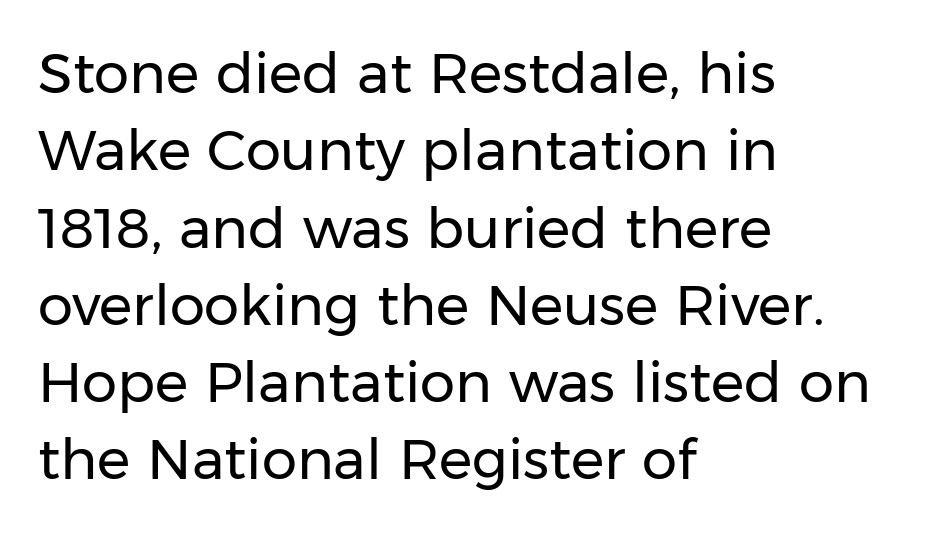
The image shows 56 px regular-weight sans-serif type, upright; set left-aligned, normal line spacing (1.38x), normal letter spacing, not underlined; low stroke contrast and a medium x-height.
